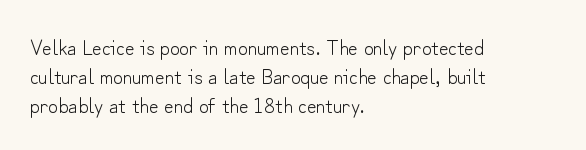
The image shows 21 px text type, upright; set left-aligned, normal line spacing (1.38x), normal letter spacing, not underlined.
